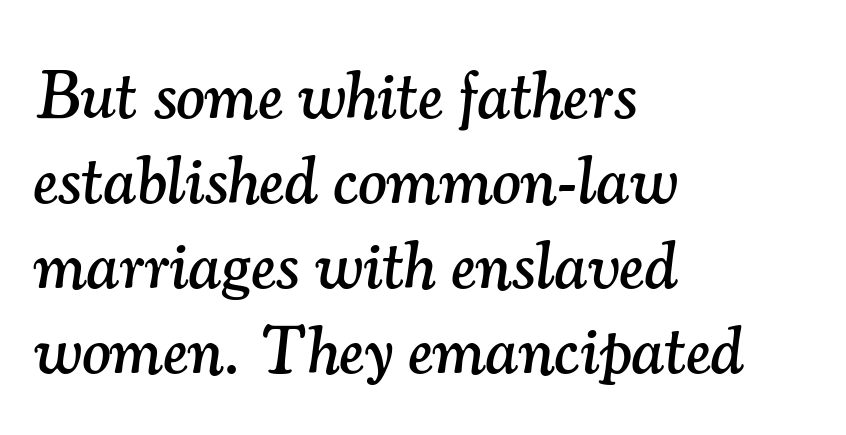
Q: Is the text italic (slanted)? A: Yes, it leans right by about 7 degrees.
Q: Is the typeface a serif or a sans-serif typeface? A: Serif.
Q: Is the text underlined? A: No.
Q: How is the paragraph aligned? A: Left-aligned.
Q: Is the spacing between letters normal or unusually wide? A: Normal.
Q: Is the spacing between lines tight, normal or loose? A: Normal.
Q: Width (condensed, normal, or wide)? A: Normal.
Q: Stroke contrast? A: Medium.
Q: x-height? A: Small.
Q: Monospaced? A: No.
